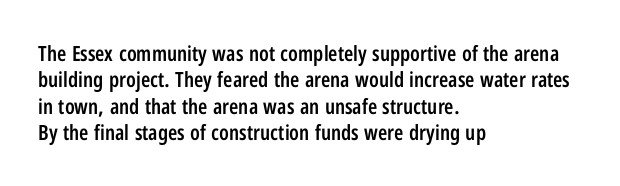
The image shows 21 px text type, upright; set left-aligned, normal line spacing (1.26x), normal letter spacing, not underlined.
